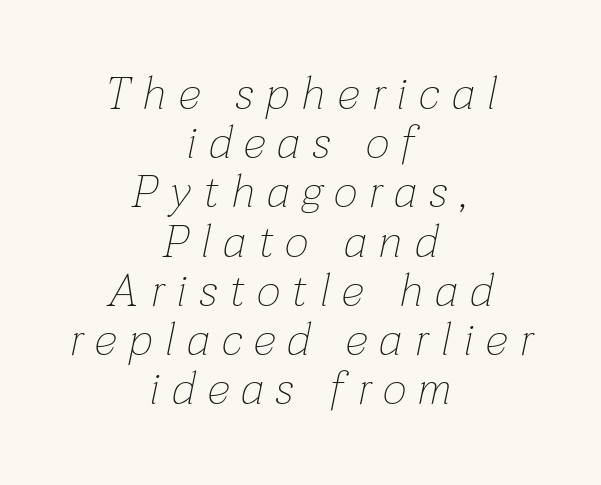
Q: Is the text bold? A: No.
Q: Is the text italic (slanted)? A: Yes, it leans right by about 12 degrees.
Q: Is the text underlined? A: No.
Q: How is the paragraph aligned? A: Centered.
Q: Is the spacing between letters normal or unusually wide? A: Unusually wide.
Q: Is the spacing between lines tight, normal or loose? A: Tight.
Q: Width (condensed, normal, or wide)? A: Normal.
Q: Stroke contrast? A: Low.
Q: x-height? A: Medium.
Q: Monospaced? A: No.
